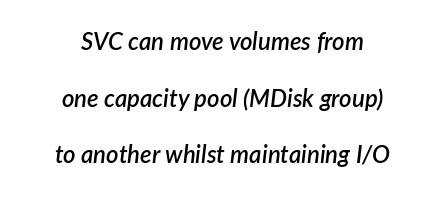
Q: Is the text bold? A: Semi-bold.
Q: Is the text italic (slanted)? A: Yes, it leans right by about 7 degrees.
Q: Is the text underlined? A: No.
Q: How is the paragraph aligned? A: Centered.
Q: Is the spacing between letters normal or unusually wide? A: Normal.
Q: Is the spacing between lines tight, normal or loose? A: Loose.
